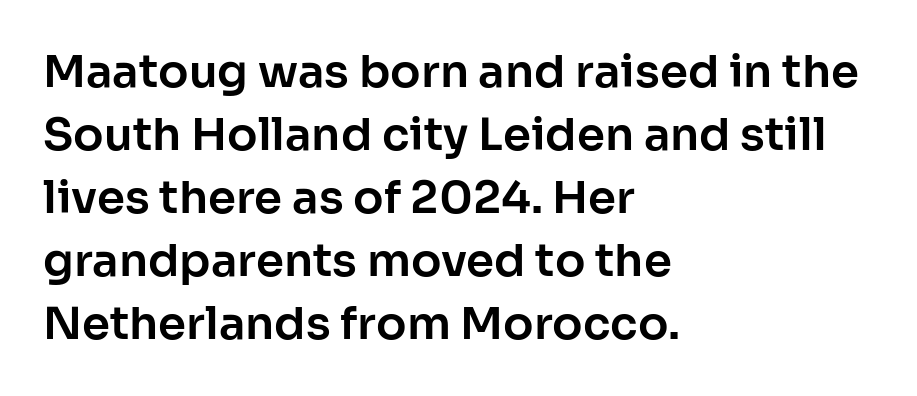
Q: Is the text italic (slanted)? A: No, it is upright.
Q: Is the typeface a serif or a sans-serif typeface? A: Sans-serif.
Q: Is the text underlined? A: No.
Q: How is the paragraph aligned? A: Left-aligned.
Q: Is the spacing between letters normal or unusually wide? A: Normal.
Q: Is the spacing between lines tight, normal or loose? A: Normal.
Q: Width (condensed, normal, or wide)? A: Normal.
Q: Stroke contrast? A: Low.
Q: x-height? A: Medium.
Q: Monospaced? A: No.
